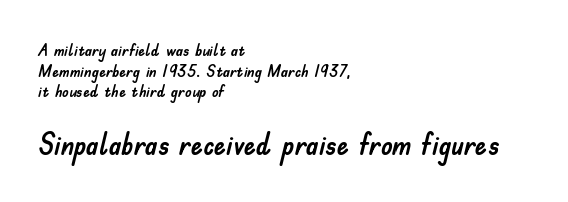
{"serif": "no", "width": "normal", "stroke_contrast": "low", "x_height": "small", "monospaced": "no", "underline": "no", "align": "left", "line_spacing_ratio": 1.22, "letter_spacing": "normal", "letter_spacing_em": 0.0, "larger_block": "second", "size_ratio": 1.76, "glyph_px": 30}
